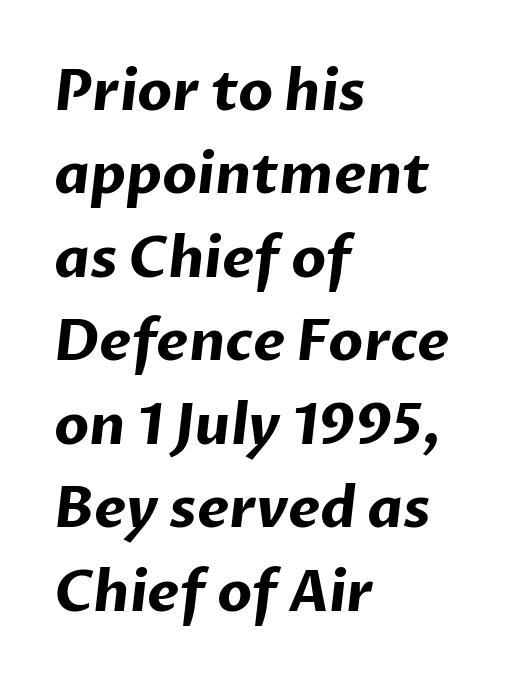
Q: Is the text bold? A: Yes.
Q: Is the typeface a serif or a sans-serif typeface? A: Sans-serif.
Q: Is the text underlined? A: No.
Q: How is the paragraph aligned? A: Left-aligned.
Q: Is the spacing between letters normal or unusually wide? A: Normal.
Q: Is the spacing between lines tight, normal or loose? A: Normal.
Q: Width (condensed, normal, or wide)? A: Normal.
Q: Stroke contrast? A: Low.
Q: x-height? A: Medium.
Q: Monospaced? A: No.
